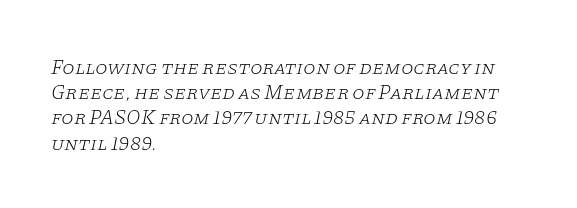
Q: Is the text bold? A: No.
Q: Is the text italic (slanted)? A: Yes, it leans right by about 11 degrees.
Q: Is the text underlined? A: No.
Q: How is the paragraph aligned? A: Left-aligned.
Q: Is the spacing between letters normal or unusually wide? A: Normal.
Q: Is the spacing between lines tight, normal or loose? A: Normal.
